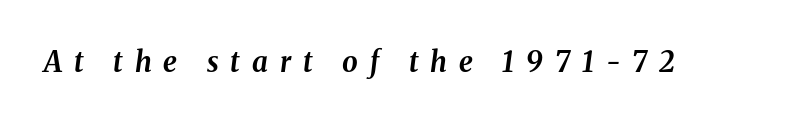
{"italic": "yes", "lean": "right", "slant_degrees": 8, "bold": "yes", "weight": "bold", "width": "normal", "stroke_contrast": "medium", "x_height": "medium", "monospaced": "no", "underline": "no", "letter_spacing": "wide", "letter_spacing_em": 0.43, "glyph_px": 28}
